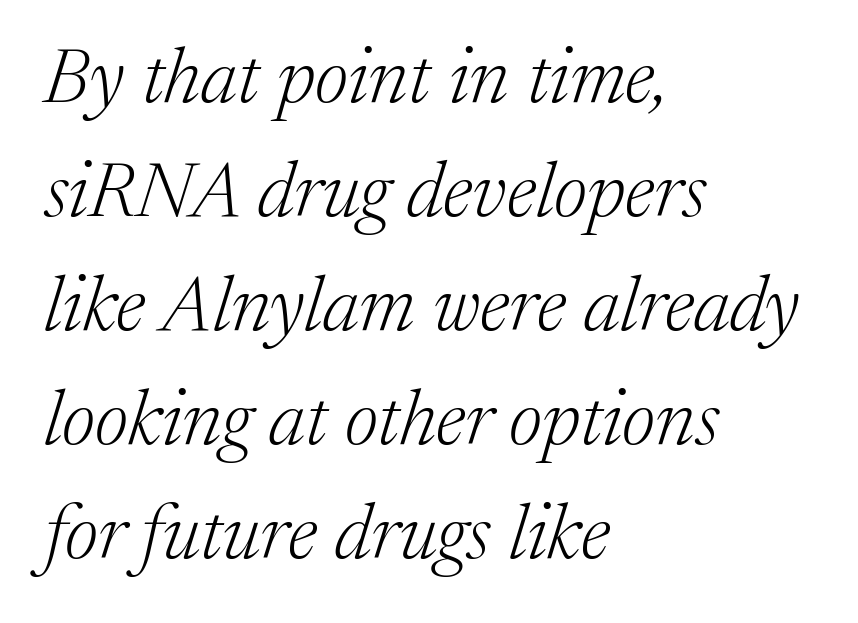
Q: Is the text bold? A: No.
Q: Is the text italic (slanted)? A: Yes, it leans right by about 17 degrees.
Q: Is the typeface a serif or a sans-serif typeface? A: Serif.
Q: Is the text underlined? A: No.
Q: How is the paragraph aligned? A: Left-aligned.
Q: Is the spacing between letters normal or unusually wide? A: Normal.
Q: Is the spacing between lines tight, normal or loose? A: Normal.
Q: Width (condensed, normal, or wide)? A: Normal.
Q: Stroke contrast? A: Medium.
Q: x-height? A: Medium.
Q: Monospaced? A: No.
